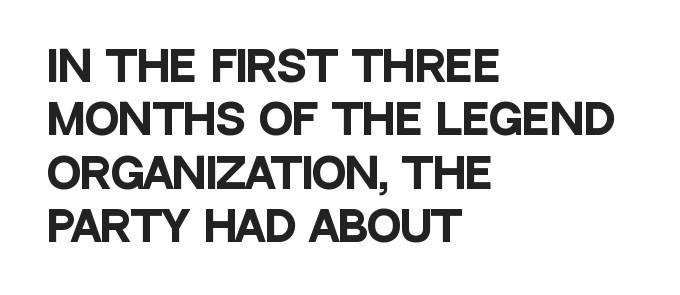
The passage shown is not underscored anywhere. Students, note that the glyphs here touch the page at normal intervals. This is roman type, the default non-slanted kind. A typesetter would call this proportional, since set widths differ per character. Line spacing here is normal. Is this a sans? Yes — the strokes have no serifs.
